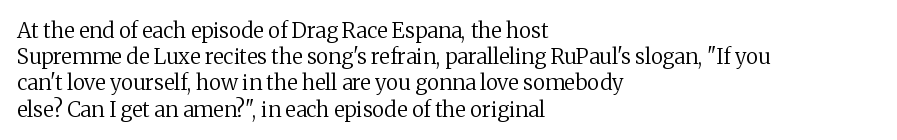
Does extra space separate the letters? No, they use regular spacing. Layout note: lines flush left. The area under the type is left untouched. This reads as an unemphasized weight, regular at the heaviest. This is roman type, the default non-slanted kind. Vertical spacing — default.
